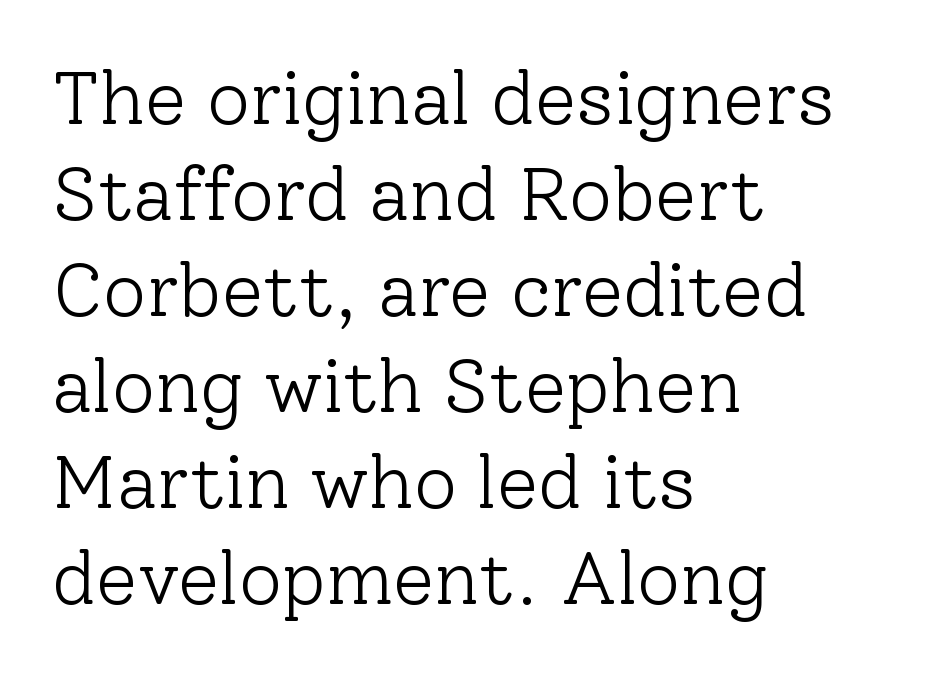
Stroke terminals: seriffed. The lines sit at an ordinary, default distance from one another. Nope, not italic — everything's standing straight. The paragraph has a hard left edge and a soft right edge.
